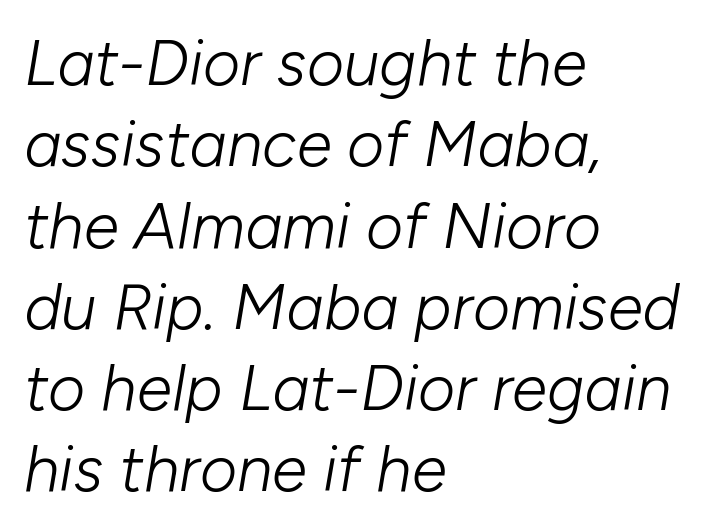
Q: Is the text bold? A: No.
Q: Is the text italic (slanted)? A: Yes, it leans right by about 10 degrees.
Q: Is the text underlined? A: No.
Q: How is the paragraph aligned? A: Left-aligned.
Q: Is the spacing between letters normal or unusually wide? A: Normal.
Q: Is the spacing between lines tight, normal or loose? A: Normal.
Q: Width (condensed, normal, or wide)? A: Normal.
Q: Stroke contrast? A: Low.
Q: x-height? A: Medium.
Q: Monospaced? A: No.
